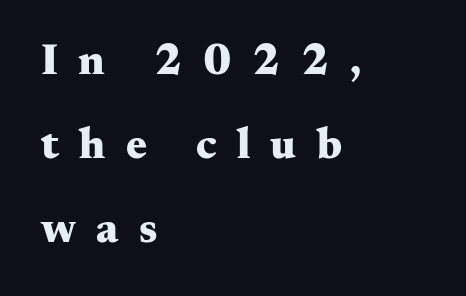
In CSS terms this would be text-align: left. The tracking jumps out immediately: characters are airy and widely separated. A typesetter would label this face a serif. Character widths vary here, with narrow letters taking less room than wide ones.
